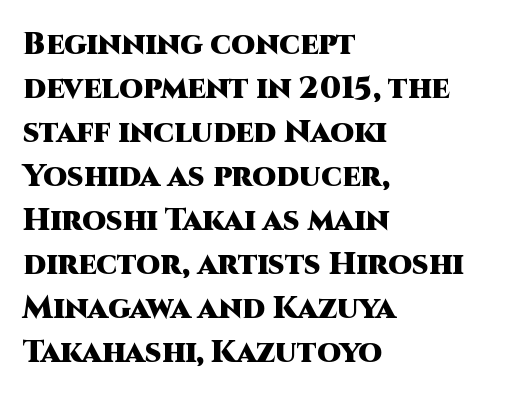
The image shows 31 px heavy sans-serif type, upright; set left-aligned, normal line spacing (1.42x), normal letter spacing, not underlined; high stroke contrast and a large x-height.
